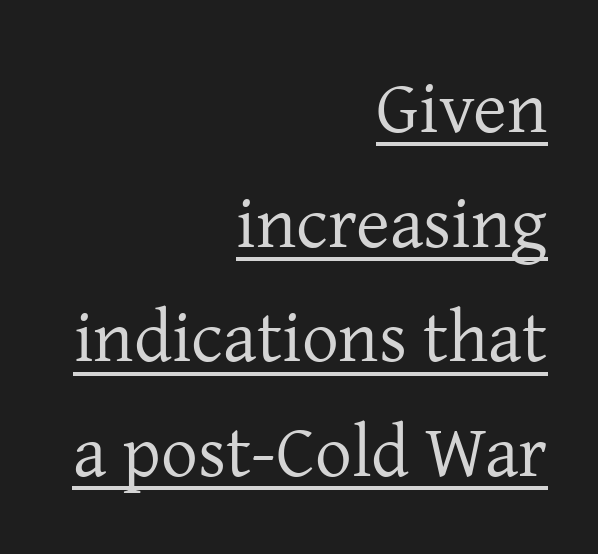
{"serif": "yes", "italic": "no", "bold": "no", "weight": "regular", "width": "normal", "stroke_contrast": "low", "x_height": "medium", "monospaced": "no", "underline": "yes", "align": "right", "line_spacing": "normal", "line_spacing_ratio": 1.57, "letter_spacing": "normal", "letter_spacing_em": 0.0, "glyph_px": 73}
